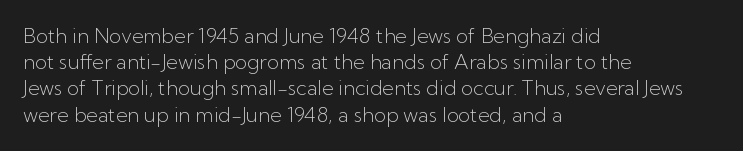
Q: Is the text bold? A: No.
Q: Is the text italic (slanted)? A: No, it is upright.
Q: Is the text underlined? A: No.
Q: How is the paragraph aligned? A: Left-aligned.
Q: Is the spacing between letters normal or unusually wide? A: Normal.
Q: Is the spacing between lines tight, normal or loose? A: Normal.
